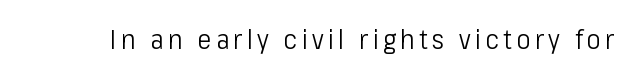
The image shows 27 px text type, upright; set not underlined.
